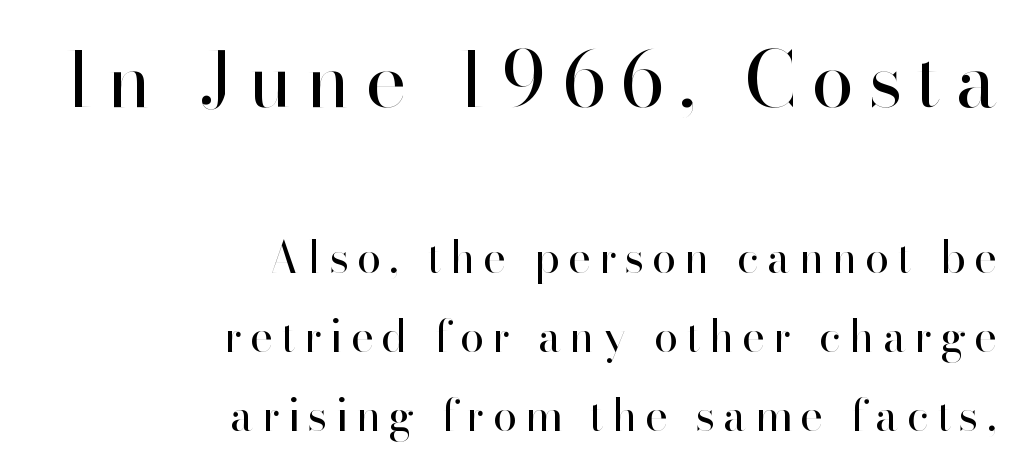
The font sits on the lighter half of the weight spectrum, regular included. Right-aligned paragraph, ragged on the left. Here the designer chose a conventional face with non-uniform glyph widths. Size contrast runs from large at the top to small at the bottom. The face used here is a sans, in the tradition of grotesques and geometrics. The gaps between neighbouring characters are conspicuously large.
